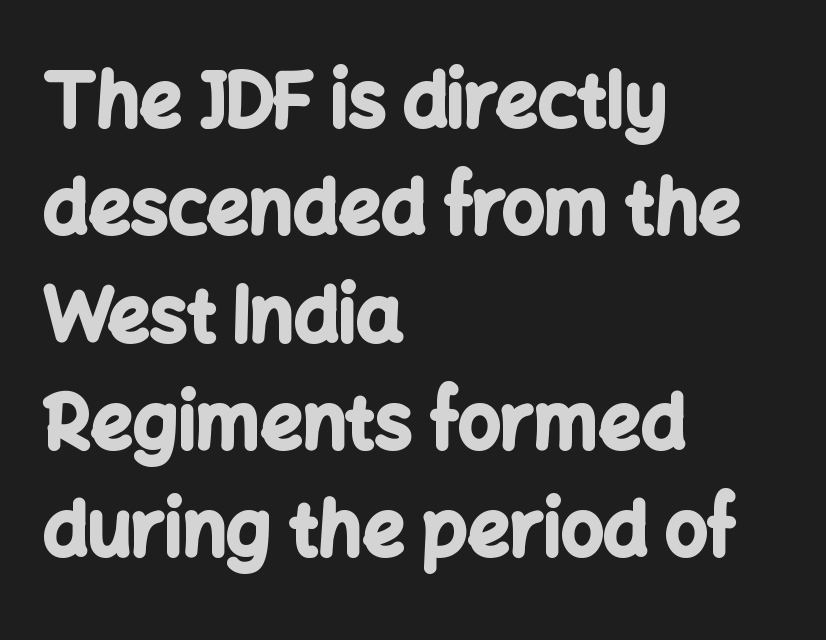
Q: Is the text bold? A: Yes.
Q: Is the text italic (slanted)? A: No, it is upright.
Q: Is the typeface a serif or a sans-serif typeface? A: Sans-serif.
Q: Is the text underlined? A: No.
Q: How is the paragraph aligned? A: Left-aligned.
Q: Is the spacing between letters normal or unusually wide? A: Normal.
Q: Is the spacing between lines tight, normal or loose? A: Normal.
Q: Width (condensed, normal, or wide)? A: Normal.
Q: Stroke contrast? A: Low.
Q: x-height? A: Medium.
Q: Monospaced? A: No.
